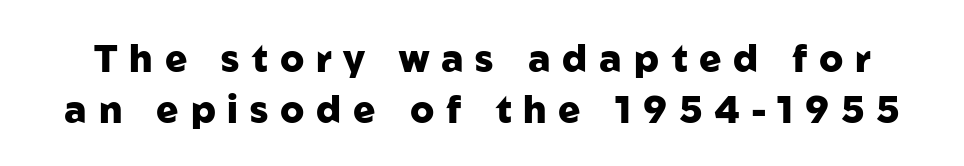
The image shows 37 px heavy sans-serif type, upright; set normal line spacing (1.37x), unusually wide letter spacing (+0.32 em), not underlined; low stroke contrast and a medium x-height.
